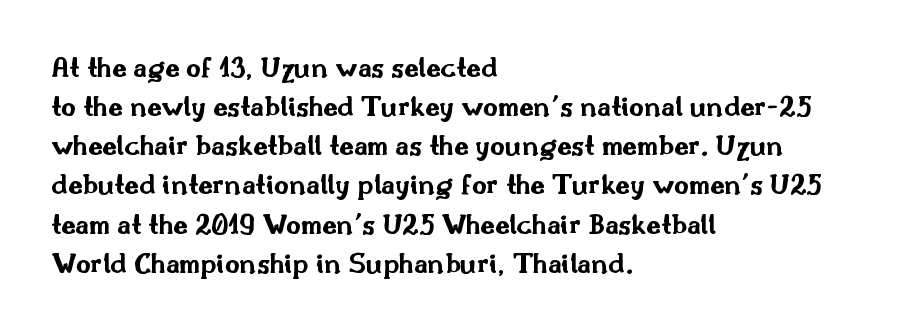
Q: Is the text bold? A: Yes.
Q: Is the text italic (slanted)? A: No, it is upright.
Q: Is the typeface a serif or a sans-serif typeface? A: Sans-serif.
Q: Is the text underlined? A: No.
Q: How is the paragraph aligned? A: Left-aligned.
Q: Is the spacing between letters normal or unusually wide? A: Normal.
Q: Is the spacing between lines tight, normal or loose? A: Normal.
Q: Width (condensed, normal, or wide)? A: Wide.
Q: Stroke contrast? A: Medium.
Q: x-height? A: Small.
Q: Monospaced? A: No.
